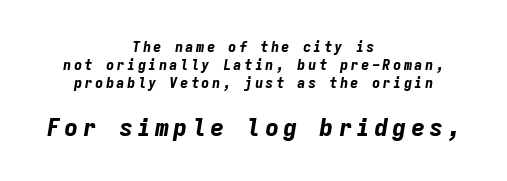
Type without underlining. Rendered with sloped, italic letterforms. The compositor balanced each line on the midline. The passage shown stacks its lines at a standard gap.
